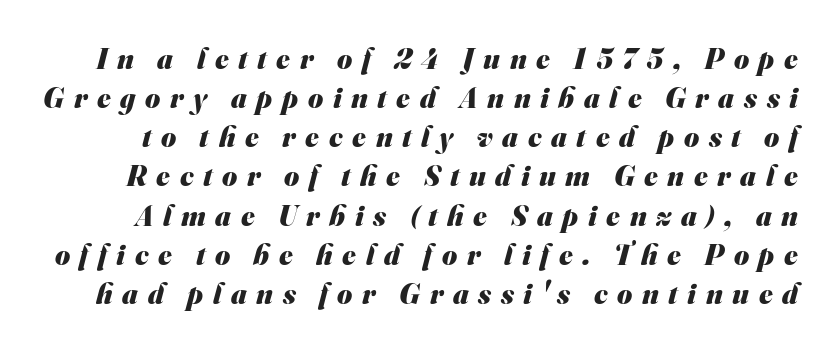
{"serif": "no", "bold": "yes", "weight": "heavy", "width": "normal", "stroke_contrast": "medium", "x_height": "small", "monospaced": "no", "underline": "no", "line_spacing": "normal", "line_spacing_ratio": 1.35, "letter_spacing": "wide", "letter_spacing_em": 0.33, "glyph_px": 29}
